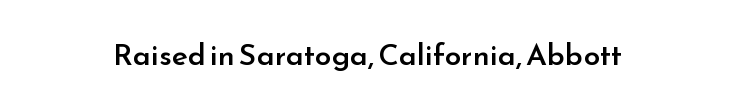
Caption: semibold face, moderately heavy strokes. The specimen reads as upright at a glance. Type without underlining. Tracking here is standard; glyphs follow each other at the usual distance. You could not count columns in this text — the font is proportionally spaced. I'd call this a sans setting — the letters go barefoot.
